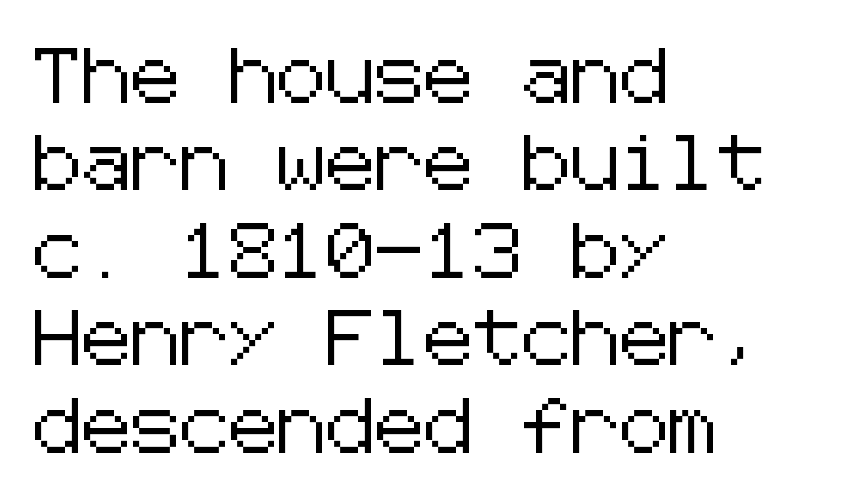
Q: Is the text italic (slanted)? A: No, it is upright.
Q: Is the typeface a serif or a sans-serif typeface? A: Sans-serif.
Q: Is the text underlined? A: No.
Q: How is the paragraph aligned? A: Left-aligned.
Q: Is the spacing between letters normal or unusually wide? A: Normal.
Q: Is the spacing between lines tight, normal or loose? A: Normal.
Q: Width (condensed, normal, or wide)? A: Normal.
Q: Stroke contrast? A: Low.
Q: x-height? A: Medium.
